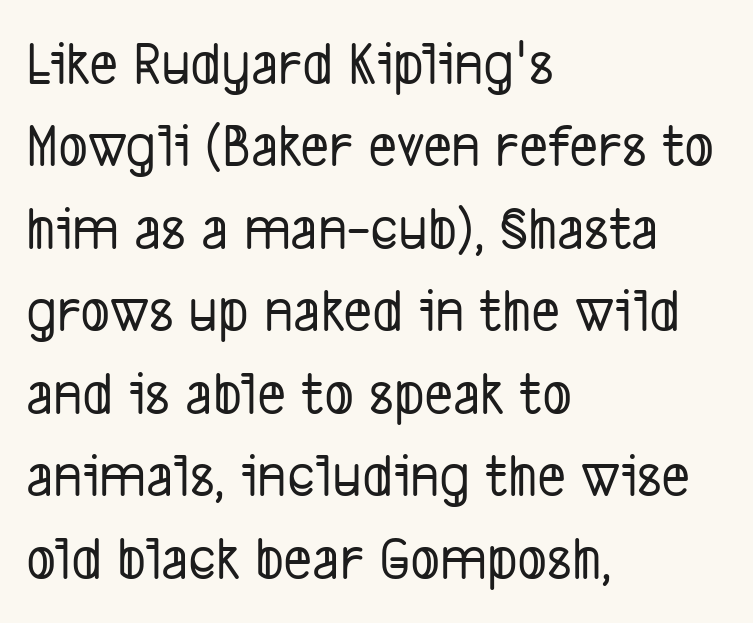
Character widths vary here, with narrow letters taking less room than wide ones. The text was rendered using a sans face with plain stroke endings. Caption: standard tracking, unaltered. Layout note: lines flush left.
